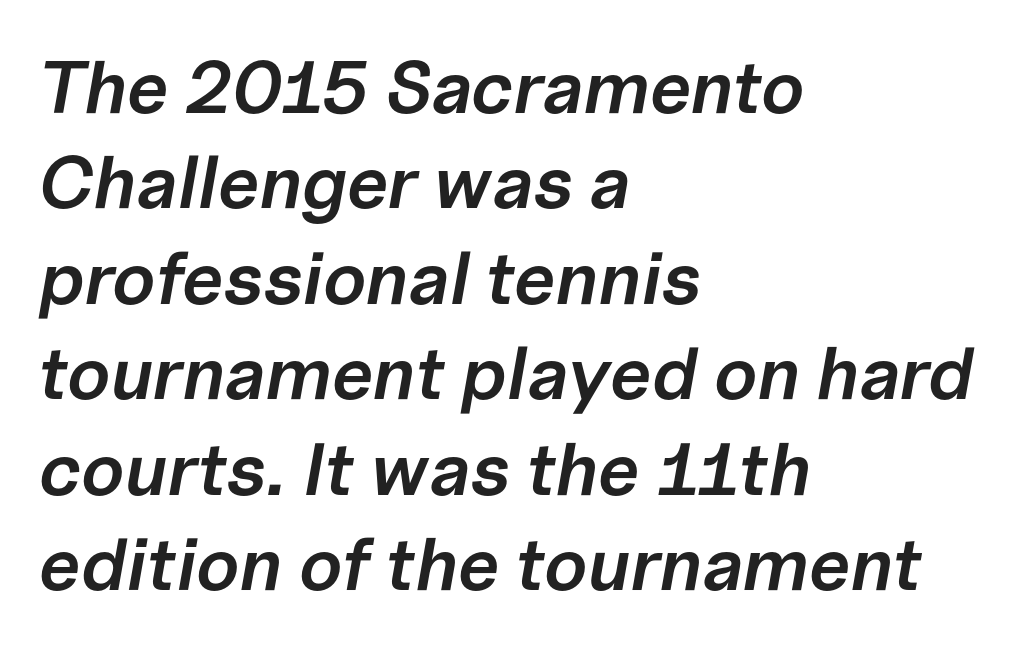
The image shows 74 px semibold type, italic (leaning right); set left-aligned, normal line spacing (1.29x), normal letter spacing, not underlined; low stroke contrast and a medium x-height.
